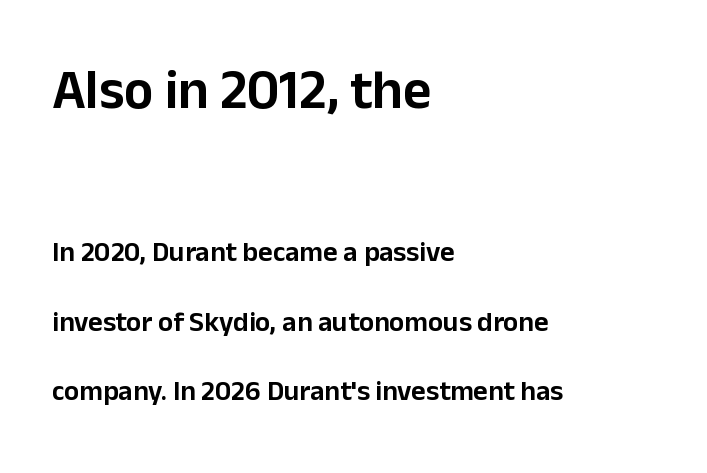
{"serif": "no", "italic": "no", "width": "normal", "stroke_contrast": "low", "x_height": "medium", "monospaced": "no", "underline": "no", "align": "left", "line_spacing": "loose", "line_spacing_ratio": 2.48, "letter_spacing": "normal", "letter_spacing_em": 0.0, "larger_block": "first", "size_ratio": 1.96, "glyph_px": 55}
